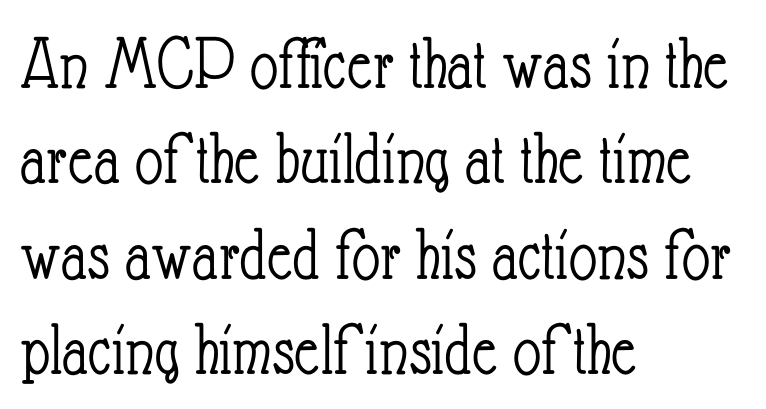
{"italic": "no", "bold": "no", "weight": "light", "width": "condensed", "stroke_contrast": "low", "x_height": "small", "monospaced": "no", "underline": "no", "align": "left", "line_spacing_ratio": 1.24, "letter_spacing": "normal", "letter_spacing_em": 0.0, "glyph_px": 77}
